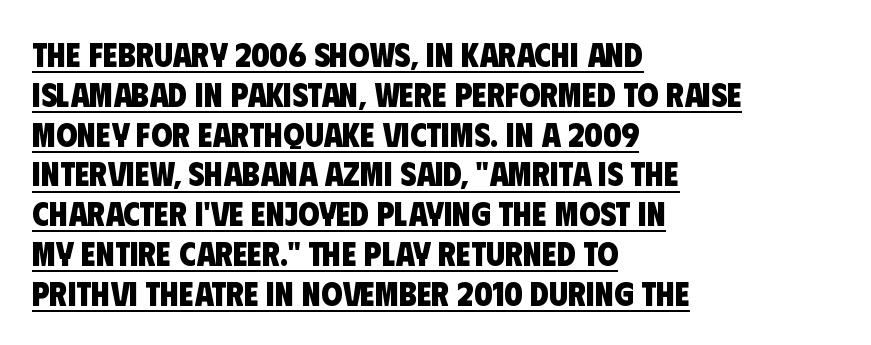
Compared with an ordinary text face, these strokes are far heavier — a full bold. Characters follow at the spacing the type designer built in. Here the designer chose a conventional face with non-uniform glyph widths. The typeface chosen for these lines omits serifs. Somebody hit Ctrl+U on this one — the words are underlined. This rendering uses left alignment, leaving the right contour irregular.
